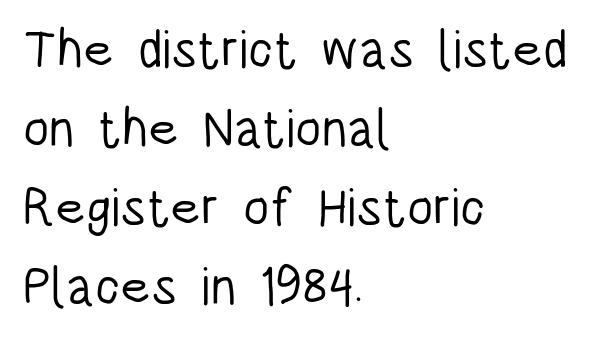
{"serif": "no", "italic": "no", "bold": "no", "weight": "light", "width": "condensed", "stroke_contrast": "low", "x_height": "large", "monospaced": "no", "underline": "no", "align": "left", "line_spacing": "normal", "line_spacing_ratio": 1.49, "letter_spacing": "normal", "letter_spacing_em": 0.0, "glyph_px": 53}
